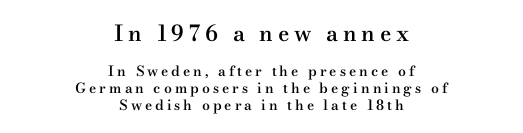
Is there any slant? The stems are plumb. Someone cranked the tracking dial way up on this one. Neither beginnings nor endings align; midpoints do. Students, this is semibold: more ink than regular, less than bold.
